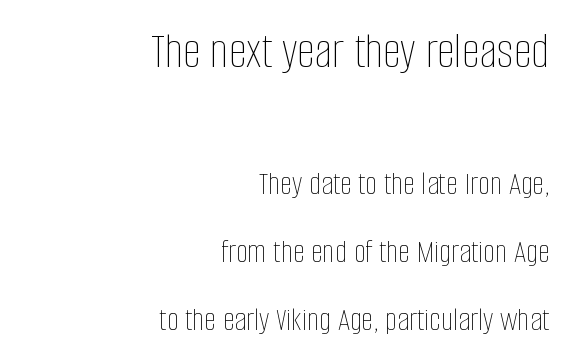
Here the glyphs are tracked normally, forming tight word shapes. Note the varied advance widths — an 'i' is clearly narrower than an 'm'. Layout note: lines flush right. The first block has been scaled up relative to the second. The line-height multiplier appears high, well above default.
